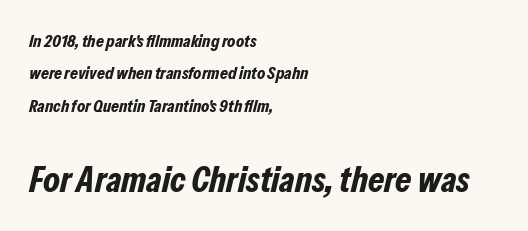
Q: Is the text bold? A: Yes.
Q: Is the text italic (slanted)? A: Yes, it leans right by about 13 degrees.
Q: Is the text underlined? A: No.
Q: How is the paragraph aligned? A: Left-aligned.
Q: Is the spacing between letters normal or unusually wide? A: Normal.
Q: Which block of text is set in a larger size, the first (top) or the second (bottom)? A: The second (bottom) one.
Q: Width (condensed, normal, or wide)? A: Condensed.
Q: Stroke contrast? A: Low.
Q: x-height? A: Medium.
Q: Monospaced? A: No.
